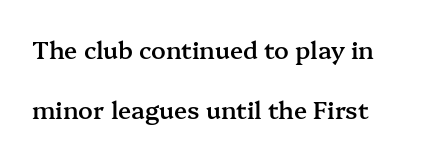
A typesetter would mark this as roman, not italic. Just letters on the line, the space beneath them empty. The letters sit at their default tracking, neither squeezed nor spread. Left-aligned paragraph, ragged on the right. Vertical spacing — loose. In terms of weight, the rendering is demibold, just under bold.
